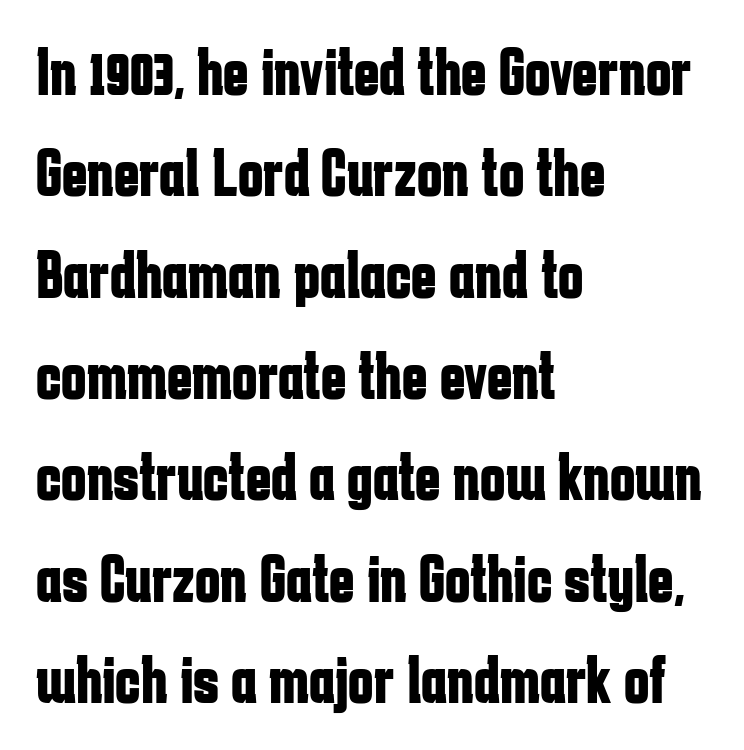
If you measured baseline to baseline, you'd find a middling distance. Unlike a traditional serif, this face leaves its strokes unadorned. The strokes are fattened all the way to bold. The setting favours the left margin, as ordinary paragraphs usually do. Bare-footed words on every line.
